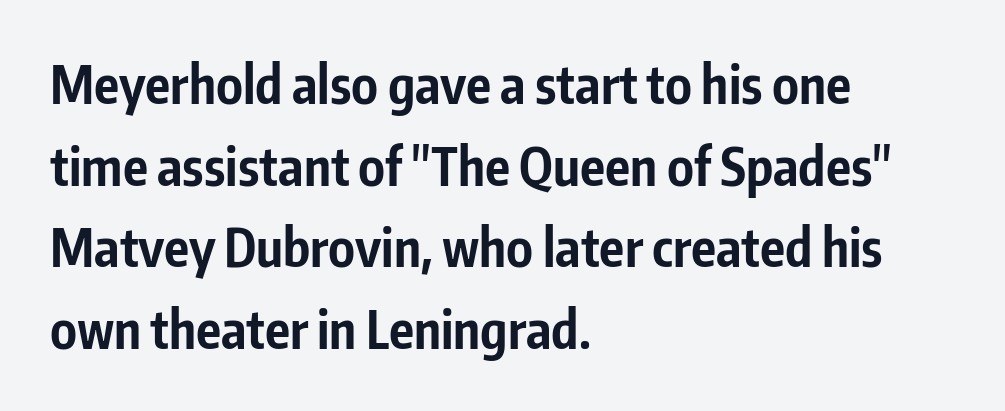
The image shows 52 px bold, condensed sans-serif type, upright; set left-aligned, normal line spacing (1.57x), normal letter spacing, not underlined; low stroke contrast and a medium x-height.
